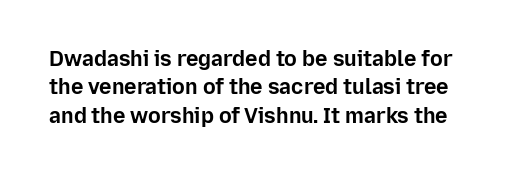
You can tell it's not italic because the verticals are truly vertical. Spacing between characters is what you'd get straight out of the box. A typesetter would call this leading conventional body-copy spacing. Summary of weight: heavy, a full bold.
